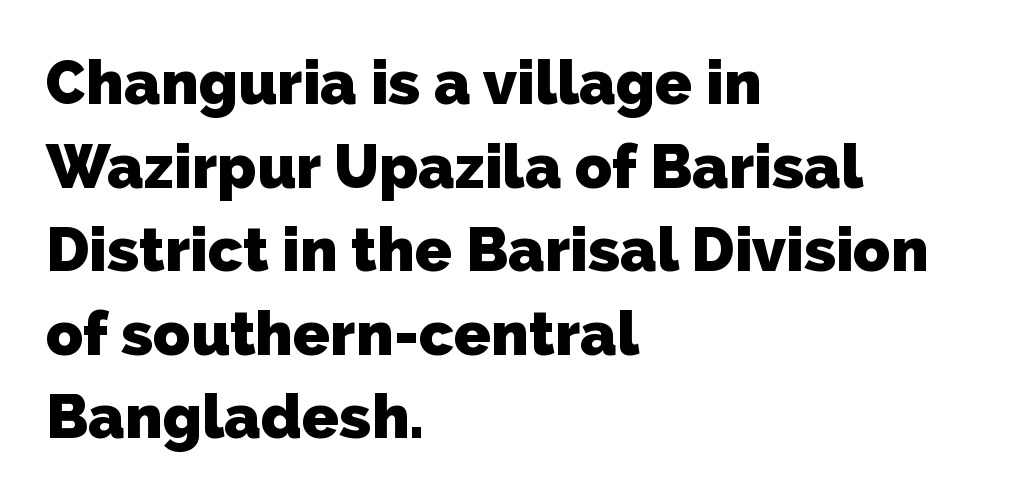
In terms of letterform style, serifs are entirely absent. These words are printed bold, with thick strokes throughout. These lines sit exactly where default settings would place them. Words appear dense and cohesive because spacing is normal.
